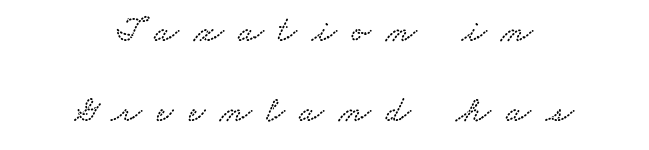
Q: Is the typeface a serif or a sans-serif typeface? A: Serif.
Q: Is the text underlined? A: No.
Q: How is the paragraph aligned? A: Centered.
Q: Is the spacing between letters normal or unusually wide? A: Unusually wide.
Q: Is the spacing between lines tight, normal or loose? A: Loose.
Q: Width (condensed, normal, or wide)? A: Wide.
Q: Stroke contrast? A: Low.
Q: x-height? A: Small.
Q: Monospaced? A: No.
